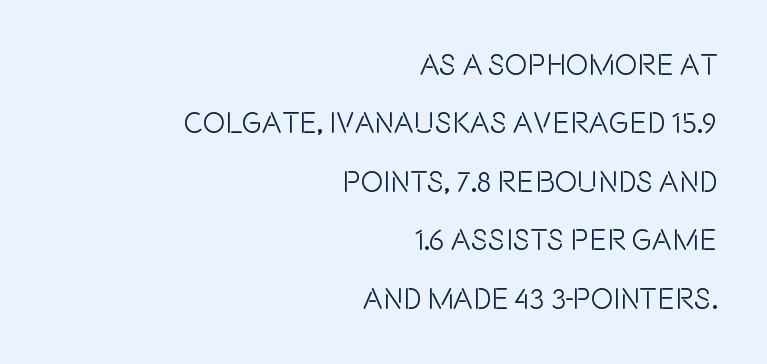
The image shows 30 px condensed sans-serif type, upright; set right-aligned, loose line spacing (1.95x), normal letter spacing, not underlined; a large x-height.
